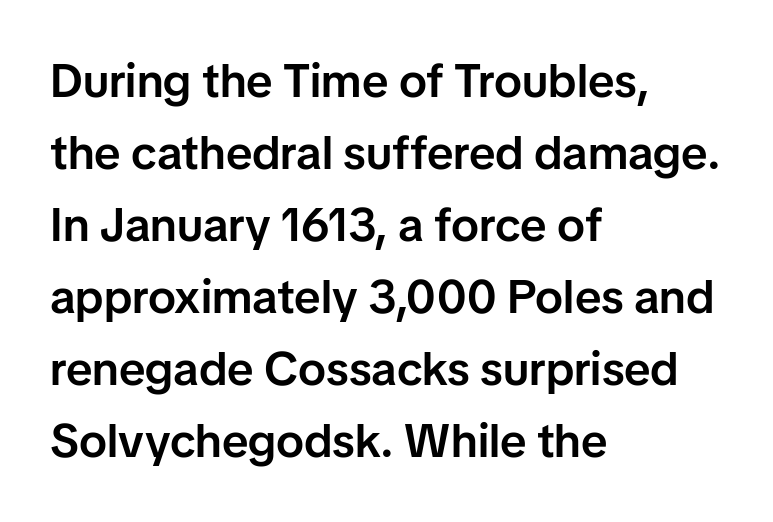
The image shows 47 px semibold sans-serif type, upright; set left-aligned, normal line spacing (1.53x), normal letter spacing, not underlined; low stroke contrast and a medium x-height.
